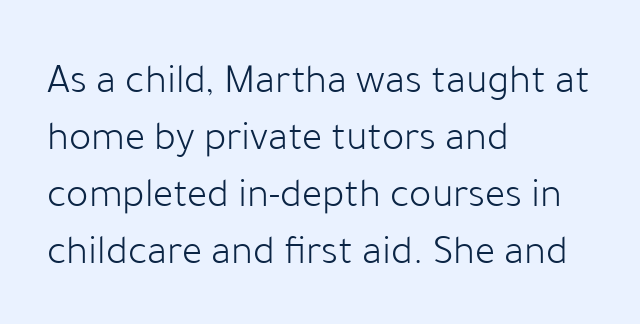
Evenly set lines give the paragraph a standard silhouette. Underline: absent. The lines in this sample share a left origin and differ only in where they stop. Characters follow at the spacing the type designer built in.
